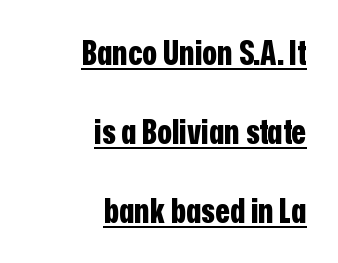
The lines in this sample share a right terminus and differ only in where they begin. Honestly, the underline is the first thing you notice here. Vertical strokes here are truly vertical. Airy leading. Students, this is bold: see how much ink each stroke carries.
